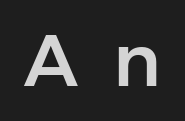
{"serif": "no", "italic": "no", "width": "normal", "stroke_contrast": "low", "x_height": "medium", "monospaced": "no", "underline": "no", "letter_spacing": "wide", "letter_spacing_em": 0.49, "glyph_px": 72}
